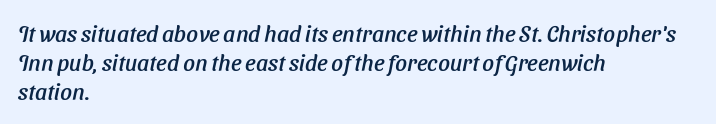
{"italic": "yes", "lean": "right", "slant_degrees": 11, "underline": "no", "align": "left", "line_spacing": "normal", "line_spacing_ratio": 1.27, "letter_spacing": "normal", "letter_spacing_em": 0.0, "glyph_px": 23}
